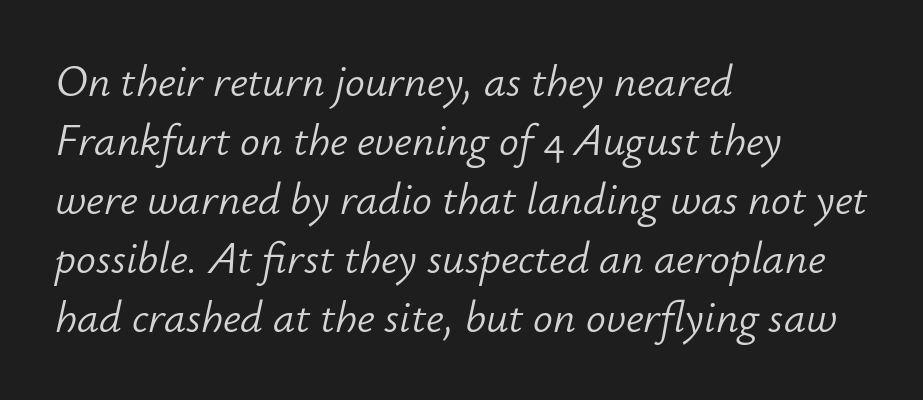
Students, observe: this is what conventionally led text looks like. Casual observation: everything's shoved over to the left. Each letter keeps its own natural width here, so spacing adapts to shape. Think standard paragraph weight, or any step lighter than that. Look at the tracking — it's just the regular setting, nothing added. The typography opts for an oblique posture over an upright one.
